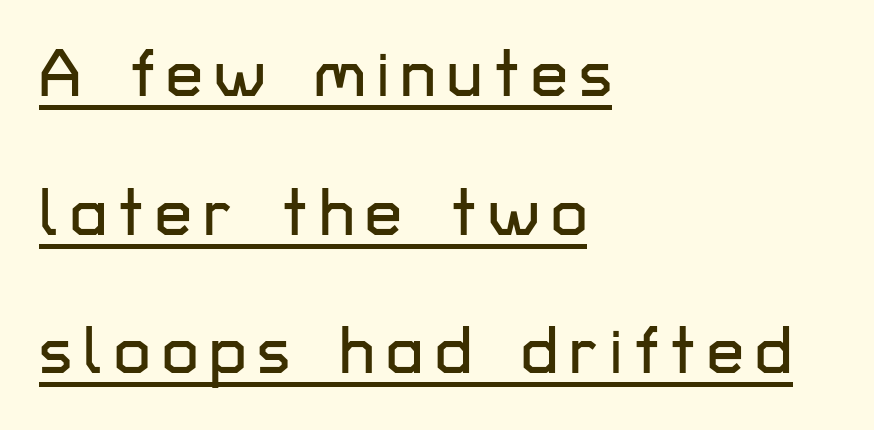
{"serif": "no", "italic": "no", "width": "normal", "stroke_contrast": "low", "x_height": "medium", "monospaced": "no", "underline": "yes", "align": "left", "line_spacing": "loose", "line_spacing_ratio": 2.1, "glyph_px": 66}
